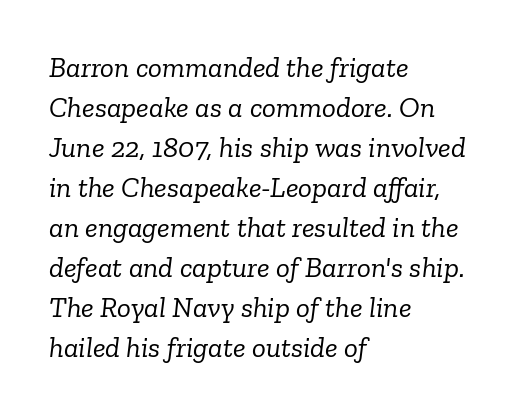
Q: Is the text bold? A: No.
Q: Is the text italic (slanted)? A: Yes, it leans right by about 6 degrees.
Q: Is the typeface a serif or a sans-serif typeface? A: Serif.
Q: Is the text underlined? A: No.
Q: How is the paragraph aligned? A: Left-aligned.
Q: Is the spacing between letters normal or unusually wide? A: Normal.
Q: Is the spacing between lines tight, normal or loose? A: Normal.
Q: Width (condensed, normal, or wide)? A: Normal.
Q: Stroke contrast? A: Low.
Q: x-height? A: Medium.
Q: Monospaced? A: No.
